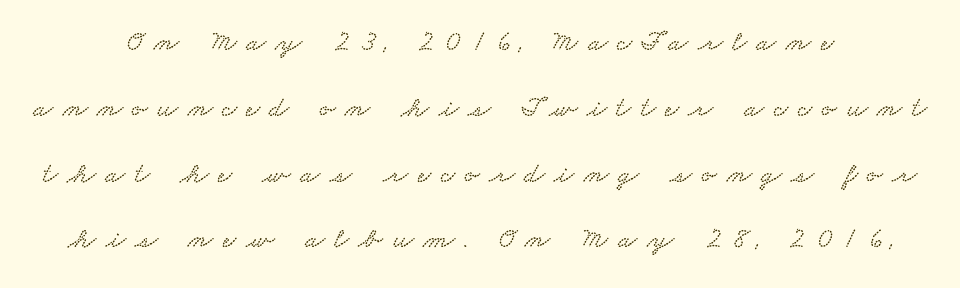
The image shows 29 px wide serif type; set centered, loose line spacing (2.27x), unusually wide letter spacing (+0.33 em), not underlined; low stroke contrast and a small x-height.
